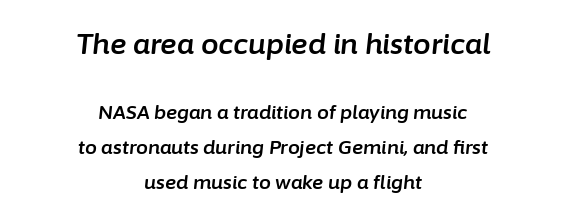
The image shows 28 px text type, italic (leaning right); set centered, line spacing 1.82x, normal letter spacing, not underlined; the first (top) block is 1.47x larger; low stroke contrast and a medium x-height.
